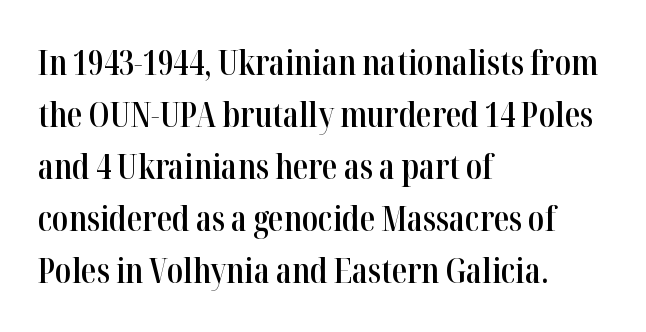
{"serif": "yes", "italic": "no", "bold": "semi", "weight": "semibold", "width": "condensed", "stroke_contrast": "high", "x_height": "medium", "monospaced": "no", "underline": "no", "align": "left", "line_spacing": "normal", "line_spacing_ratio": 1.53, "letter_spacing": "normal", "letter_spacing_em": 0.0, "glyph_px": 34}
